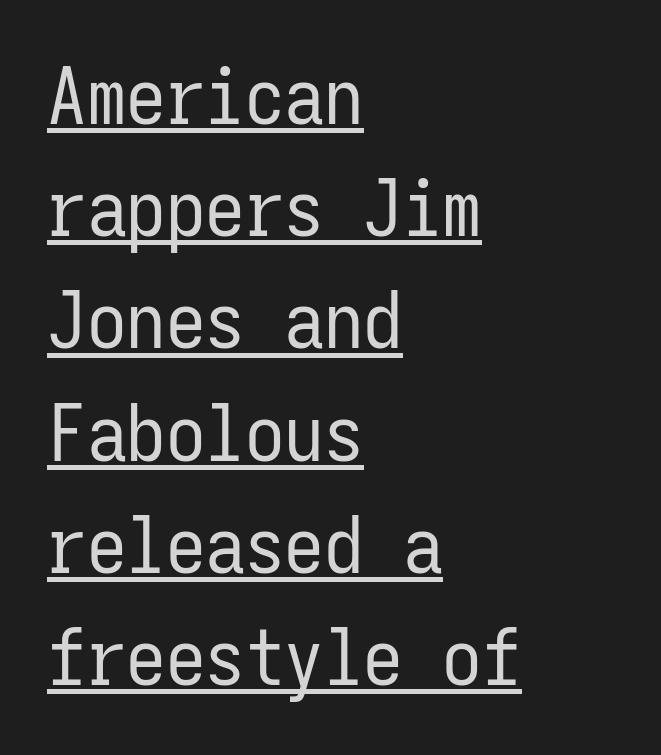
A normal amount of white space separates one row of letters from the next. Posture: upright roman. The horizontal fit of the characters is conventional and even. One-word summary of the alignment: left. This sample uses a sans-serif face. Do the characters align in a grid? Yes, the font is monospaced.
